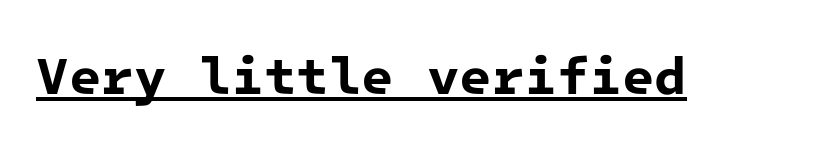
Q: Is the text bold? A: Yes.
Q: Is the typeface a serif or a sans-serif typeface? A: Sans-serif.
Q: Is the text underlined? A: Yes.
Q: Is the spacing between letters normal or unusually wide? A: Normal.
Q: Width (condensed, normal, or wide)? A: Normal.
Q: Stroke contrast? A: Low.
Q: x-height? A: Medium.
Q: Monospaced? A: Yes.
